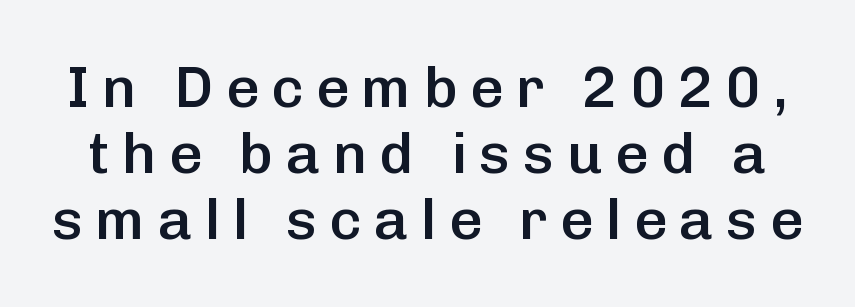
The image shows 58 px semibold sans-serif type, upright; set tight line spacing (1.14x), unusually wide letter spacing (+0.21 em), not underlined; low stroke contrast and a medium x-height.
